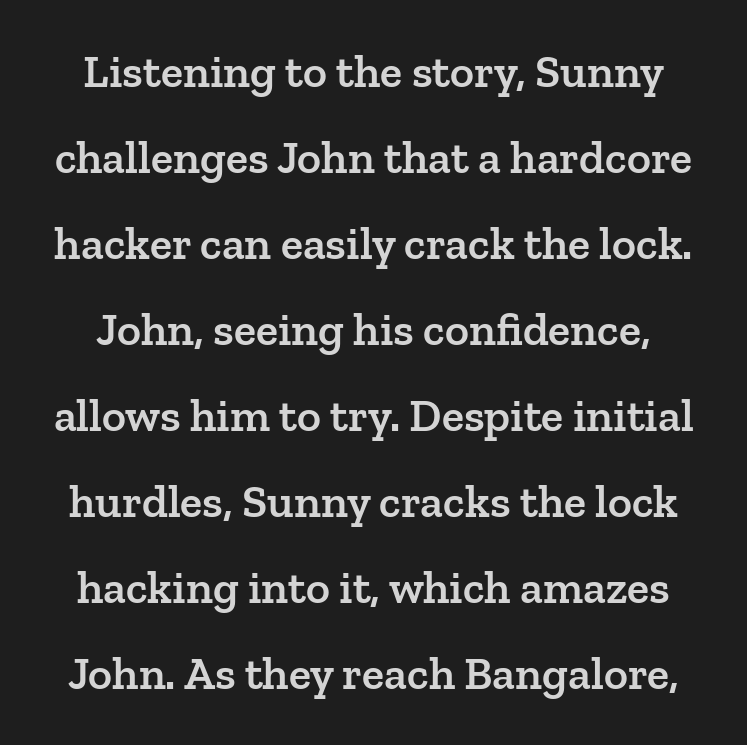
The image shows 46 px semibold serif type, upright; set line spacing 1.87x, normal letter spacing, not underlined; low stroke contrast and a medium x-height.
